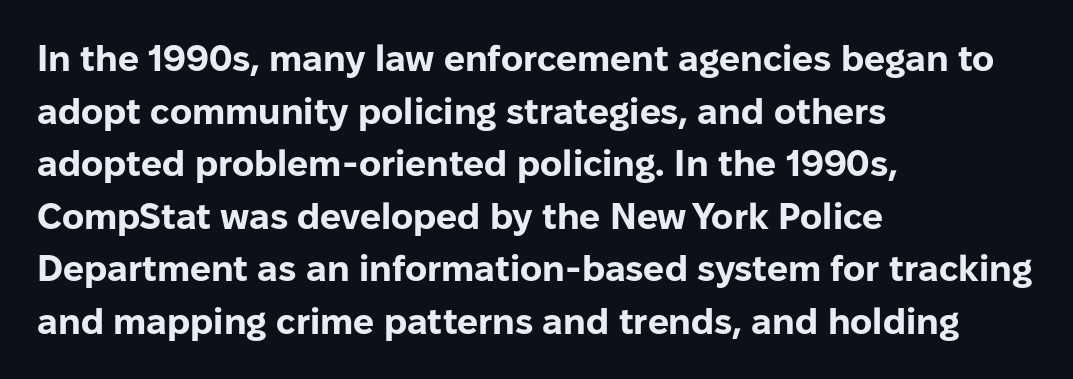
{"serif": "no", "italic": "no", "bold": "yes", "weight": "bold", "width": "normal", "stroke_contrast": "low", "x_height": "medium", "monospaced": "no", "underline": "no", "align": "left", "line_spacing": "normal", "line_spacing_ratio": 1.42, "letter_spacing": "normal", "letter_spacing_em": 0.0, "glyph_px": 37}
